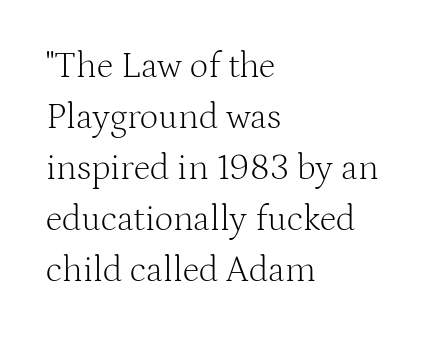
The image shows 36 px light serif type, upright; set left-aligned, normal line spacing (1.42x), normal letter spacing, not underlined; medium stroke contrast and a medium x-height.
